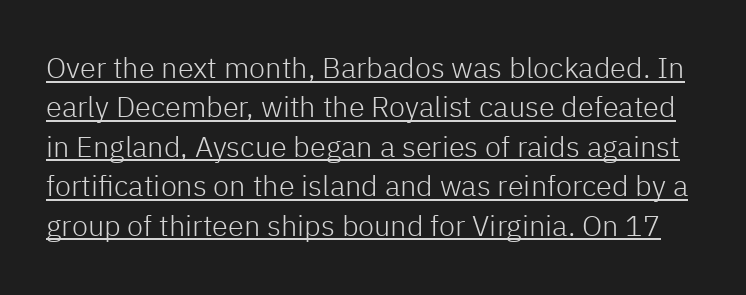
Q: Is the text bold? A: No.
Q: Is the text italic (slanted)? A: No, it is upright.
Q: Is the typeface a serif or a sans-serif typeface? A: Sans-serif.
Q: Is the text underlined? A: Yes.
Q: Is the spacing between letters normal or unusually wide? A: Normal.
Q: Is the spacing between lines tight, normal or loose? A: Normal.
Q: Width (condensed, normal, or wide)? A: Normal.
Q: Stroke contrast? A: Low.
Q: x-height? A: Medium.
Q: Monospaced? A: No.
